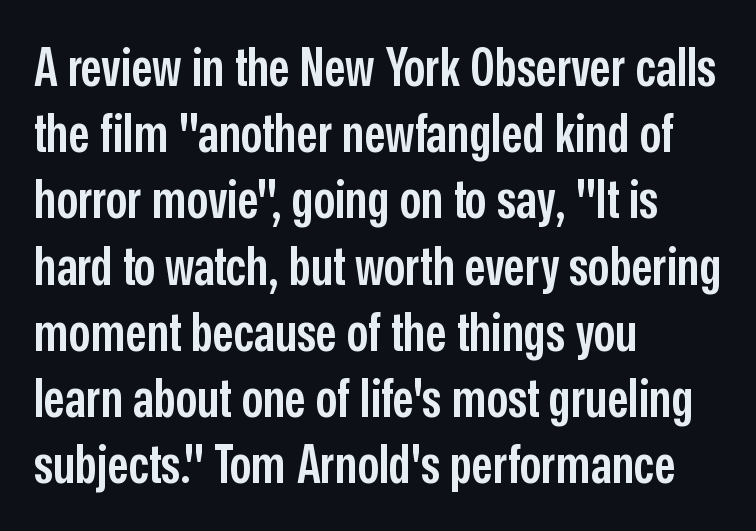
This rendering employs a face without finishing strokes, i.e., a sans-serif. Horizontal bands of white between lines are of average thickness. Compared with a centered layout, this one pins lines to the left instead. Characters follow at the spacing the type designer built in. Note the varied advance widths — an 'i' is clearly narrower than an 'm'. The foot of each line stays bare and open.
